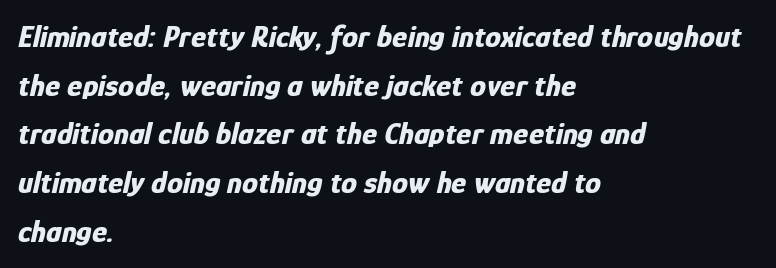
Q: Is the text bold? A: Yes.
Q: Is the text italic (slanted)? A: Yes, it leans right by about 12 degrees.
Q: Is the text underlined? A: No.
Q: How is the paragraph aligned? A: Left-aligned.
Q: Is the spacing between letters normal or unusually wide? A: Normal.
Q: Is the spacing between lines tight, normal or loose? A: Normal.
Q: Width (condensed, normal, or wide)? A: Condensed.
Q: Stroke contrast? A: Low.
Q: x-height? A: Medium.
Q: Monospaced? A: No.
